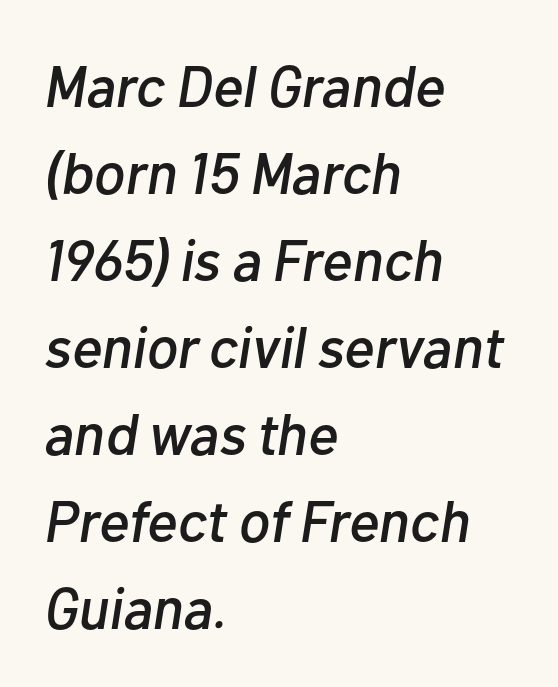
{"italic": "yes", "lean": "right", "slant_degrees": 10, "width": "normal", "stroke_contrast": "low", "x_height": "medium", "monospaced": "no", "underline": "no", "align": "left", "line_spacing": "normal", "line_spacing_ratio": 1.5, "letter_spacing": "normal", "letter_spacing_em": 0.0, "glyph_px": 58}
